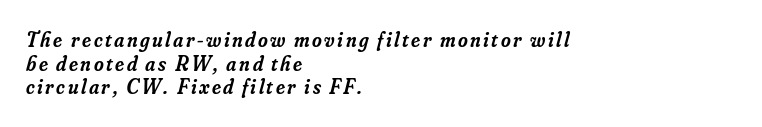
{"italic": "yes", "lean": "right", "slant_degrees": 16, "bold": "semi", "underline": "no", "align": "left", "line_spacing": "tight", "line_spacing_ratio": 1.13, "glyph_px": 21}
